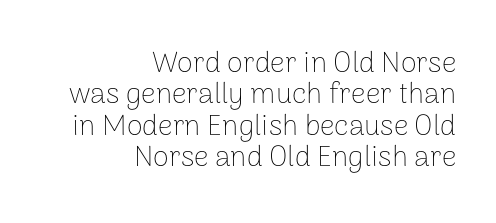
The image shows 29 px thin sans-serif type, upright; set right-aligned, tight line spacing (1.08x), normal letter spacing, not underlined; low stroke contrast and a medium x-height.
